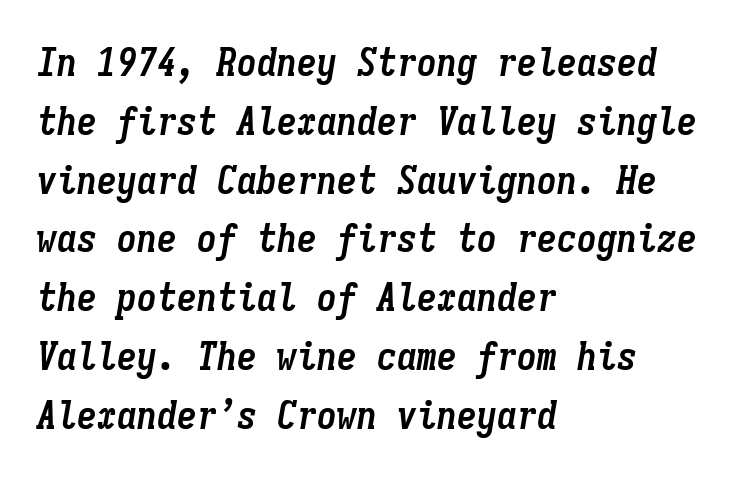
Q: Is the text bold? A: Yes.
Q: Is the text italic (slanted)? A: Yes, it leans right by about 9 degrees.
Q: Is the text underlined? A: No.
Q: How is the paragraph aligned? A: Left-aligned.
Q: Is the spacing between letters normal or unusually wide? A: Normal.
Q: Is the spacing between lines tight, normal or loose? A: Normal.
Q: Width (condensed, normal, or wide)? A: Condensed.
Q: Stroke contrast? A: Low.
Q: x-height? A: Medium.
Q: Monospaced? A: Yes.
